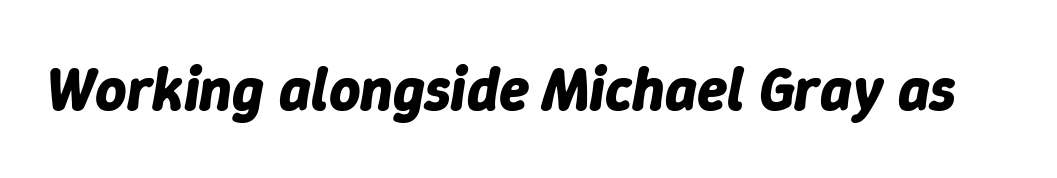
Q: Is the text bold? A: Yes.
Q: Is the text italic (slanted)? A: Yes, it leans right by about 9 degrees.
Q: Is the text underlined? A: No.
Q: Is the spacing between letters normal or unusually wide? A: Normal.
Q: Width (condensed, normal, or wide)? A: Normal.
Q: Stroke contrast? A: Low.
Q: x-height? A: Medium.
Q: Monospaced? A: No.
